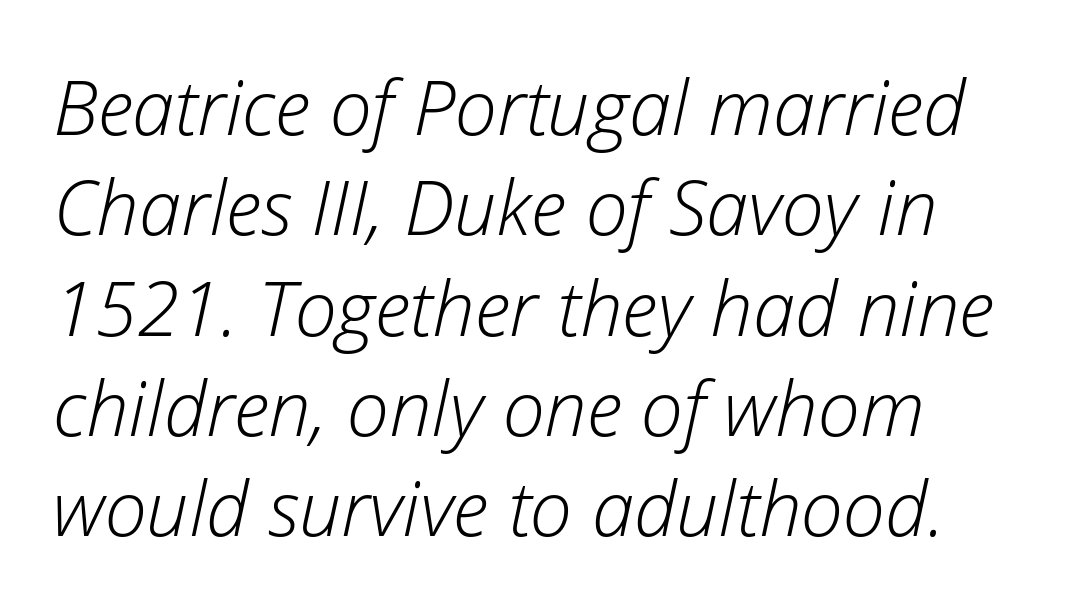
Vertical stems look standard width or narrower in stroke. The typesetter chose a ragged-right arrangement here. The foot of each line stays bare and open. Does the leading feel generous? No, just average. Letter spacing: default. When letters slant like this, we call the style italic.
